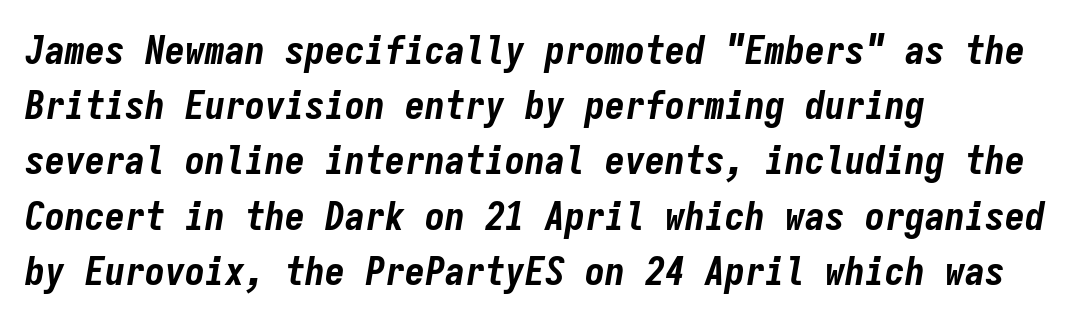
Note the uniform advance width — an 'i' takes as much space as an 'm'. This is heavy type, rendered in bold. The font's italic variant was chosen for this text. Just letters on the line, the space beneath them empty.
